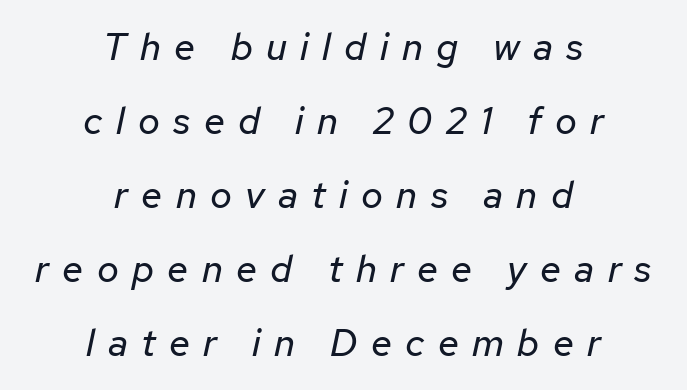
Q: Is the text bold? A: No.
Q: Is the text italic (slanted)? A: Yes, it leans right by about 12 degrees.
Q: Is the text underlined? A: No.
Q: How is the paragraph aligned? A: Centered.
Q: Is the spacing between letters normal or unusually wide? A: Unusually wide.
Q: Is the spacing between lines tight, normal or loose? A: Loose.
Q: Width (condensed, normal, or wide)? A: Normal.
Q: Stroke contrast? A: Low.
Q: x-height? A: Medium.
Q: Monospaced? A: No.
